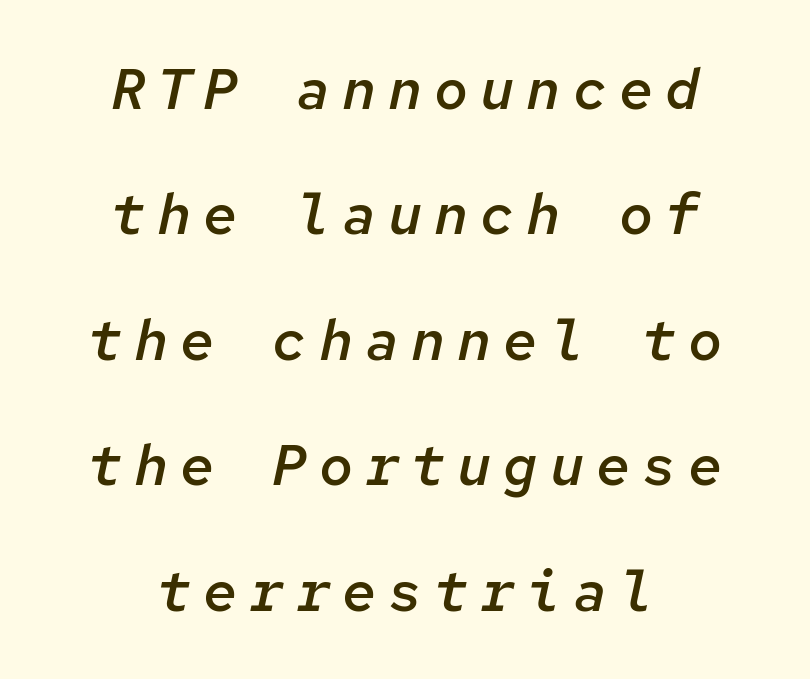
The glyphs are unaccompanied by any horizontal stroke below them. This is the in-between weight designers call semibold or demi. Visually the block forms a symmetrical silhouette, jagged on both flanks. Students, observe: this is what heavily led, spacious text looks like. The line texture is sparse and dotted thanks to wide tracking. The letters are slanted; this is an italic face.
